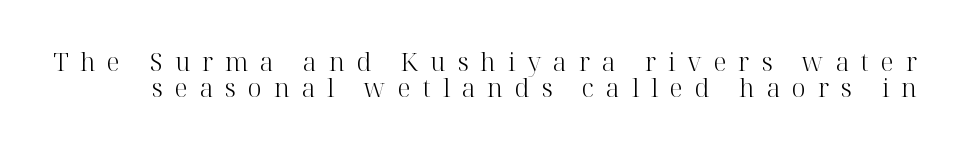
Q: Is the text bold? A: No.
Q: Is the text italic (slanted)? A: No, it is upright.
Q: Is the text underlined? A: No.
Q: Is the spacing between letters normal or unusually wide? A: Unusually wide.
Q: Is the spacing between lines tight, normal or loose? A: Tight.
